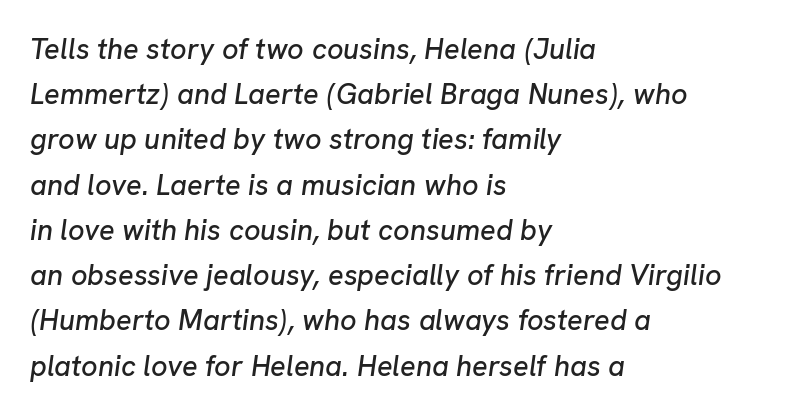
The image shows 29 px text type, italic (leaning right); set left-aligned, normal line spacing (1.56x), normal letter spacing, not underlined; low stroke contrast and a medium x-height.
